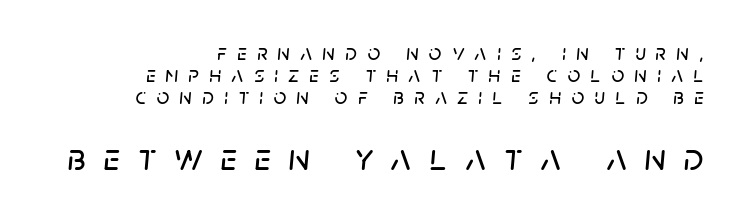
Q: Is the text italic (slanted)? A: Yes, it leans right by about 5 degrees.
Q: Is the text underlined? A: No.
Q: How is the paragraph aligned? A: Right-aligned.
Q: Is the spacing between letters normal or unusually wide? A: Unusually wide.
Q: Is the spacing between lines tight, normal or loose? A: Tight.
Q: Which block of text is set in a larger size, the first (top) or the second (bottom)? A: The second (bottom) one.
Q: Width (condensed, normal, or wide)? A: Normal.
Q: Stroke contrast? A: Low.
Q: x-height? A: Large.
Q: Monospaced? A: No.
